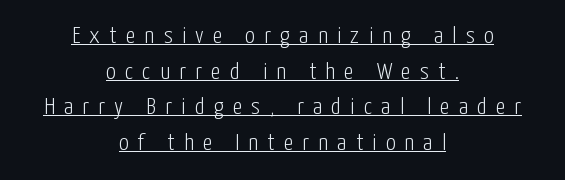
Q: Is the text bold? A: No.
Q: Is the text italic (slanted)? A: No, it is upright.
Q: Is the text underlined? A: Yes.
Q: How is the paragraph aligned? A: Centered.
Q: Is the spacing between letters normal or unusually wide? A: Unusually wide.
Q: Is the spacing between lines tight, normal or loose? A: Normal.
